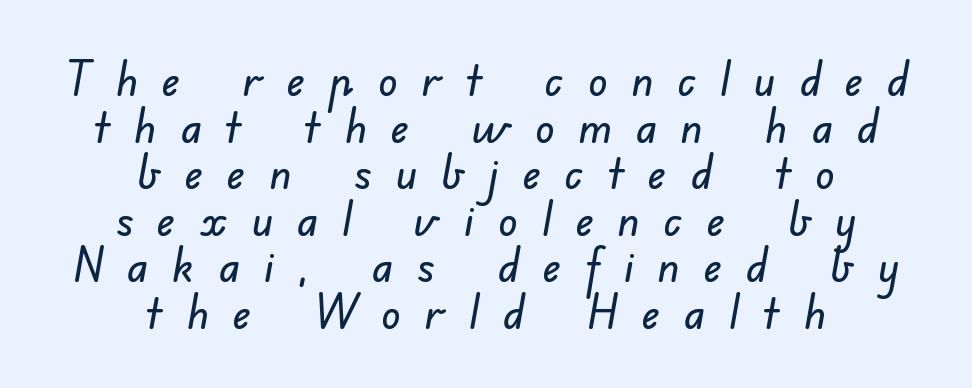
The image shows 48 px sans-serif type; set centered, tight line spacing (0.97x), unusually wide letter spacing (+0.5 em), not underlined; low stroke contrast and a small x-height.
